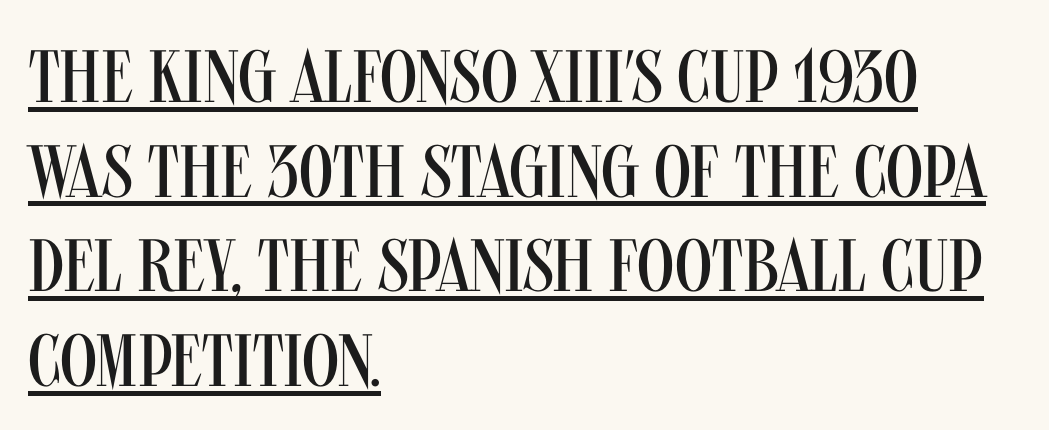
In designer terms, the underline attribute is active on this setting. The axis of the letterforms is exactly vertical. The designer went with a sans here, leaving each stem footless. The strokes are not fattened; the text isn't bold. Each letter keeps its own natural width here, so spacing adapts to shape.
